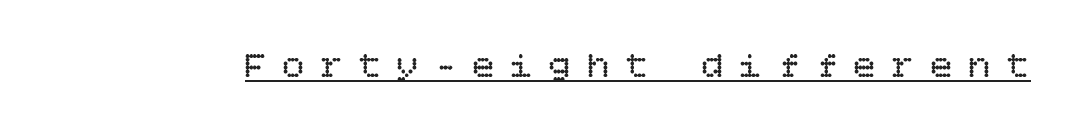
{"italic": "no", "bold": "no", "weight": "regular", "width": "normal", "stroke_contrast": "low", "x_height": "large", "underline": "yes", "letter_spacing": "wide", "letter_spacing_em": 0.43, "glyph_px": 37}
